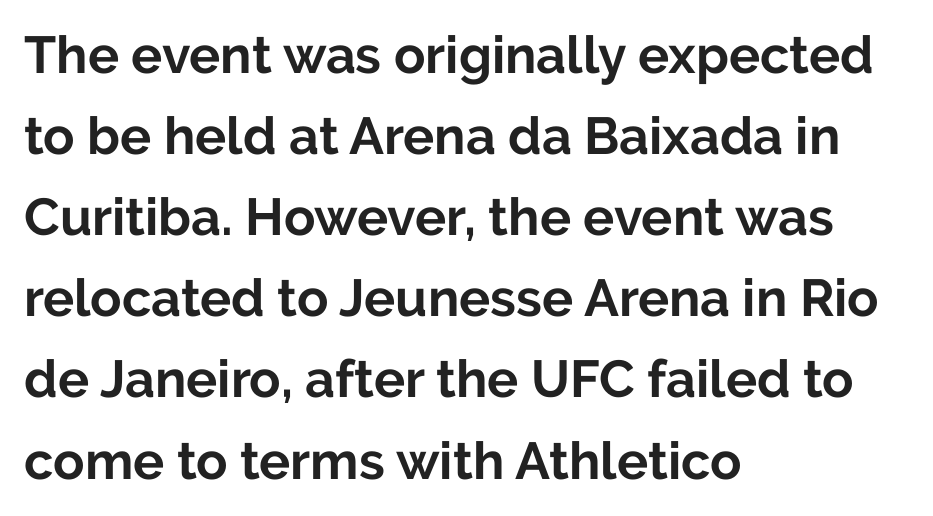
Q: Is the text bold? A: Yes.
Q: Is the text italic (slanted)? A: No, it is upright.
Q: Is the typeface a serif or a sans-serif typeface? A: Sans-serif.
Q: Is the text underlined? A: No.
Q: How is the paragraph aligned? A: Left-aligned.
Q: Is the spacing between letters normal or unusually wide? A: Normal.
Q: Is the spacing between lines tight, normal or loose? A: Normal.
Q: Width (condensed, normal, or wide)? A: Normal.
Q: Stroke contrast? A: Low.
Q: x-height? A: Medium.
Q: Monospaced? A: No.
